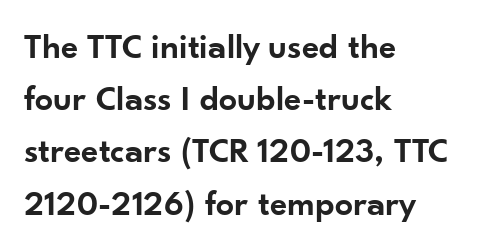
The specimen reads as upright at a glance. Horizontal bands of white between lines are of average thickness. Bold? Not quite — semibold, heavier than regular but stopping short. Descender tails drop into unmarked territory. Here the designer chose a conventional face with non-uniform glyph widths.
